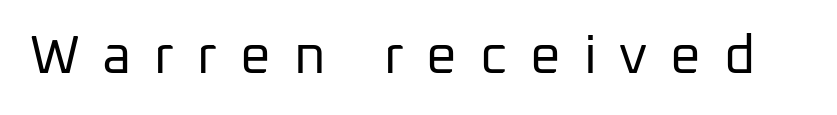
Q: Is the text bold? A: No.
Q: Is the text italic (slanted)? A: No, it is upright.
Q: Is the typeface a serif or a sans-serif typeface? A: Sans-serif.
Q: Is the text underlined? A: No.
Q: Is the spacing between letters normal or unusually wide? A: Unusually wide.
Q: Width (condensed, normal, or wide)? A: Normal.
Q: Stroke contrast? A: Low.
Q: x-height? A: Medium.
Q: Monospaced? A: No.
